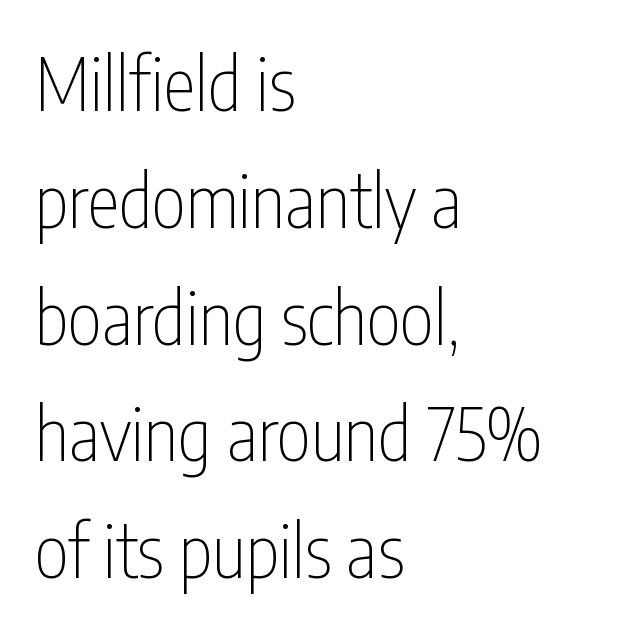
{"serif": "no", "italic": "no", "bold": "no", "weight": "thin", "width": "condensed", "stroke_contrast": "low", "x_height": "medium", "monospaced": "no", "underline": "no", "align": "left", "line_spacing": "normal", "line_spacing_ratio": 1.6, "letter_spacing": "normal", "letter_spacing_em": 0.0, "glyph_px": 73}
